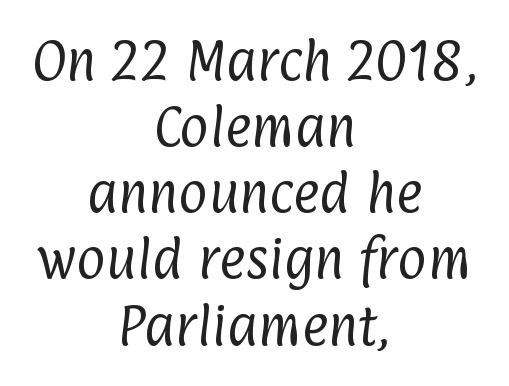
Decoration check: the copy has no underline. A typesetter would call this zero additional tracking. A sans-serif font was chosen for this passage. Stems and bowls with no extra thickness — not bold.
